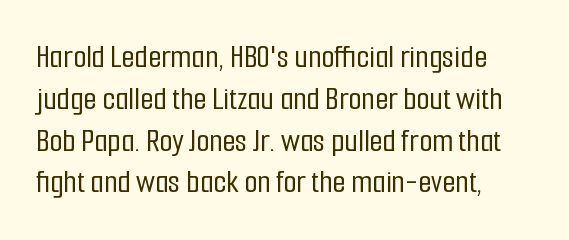
{"serif": "no", "italic": "no", "width": "condensed", "stroke_contrast": "low", "x_height": "medium", "monospaced": "no", "underline": "no", "align": "left", "line_spacing_ratio": 1.23, "letter_spacing": "normal", "letter_spacing_em": 0.0, "glyph_px": 34}
